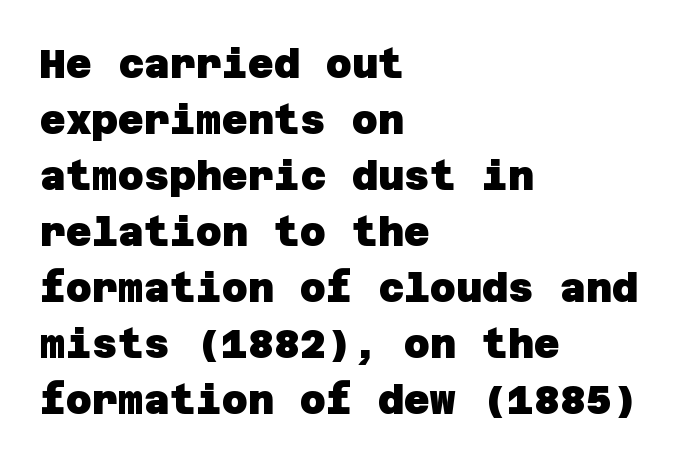
The image shows 40 px heavy sans-serif type; set left-aligned, normal line spacing (1.4x), normal letter spacing, not underlined; low stroke contrast and a large x-height.
